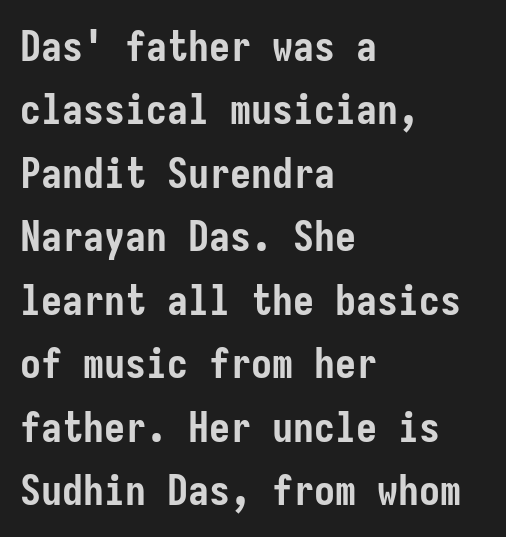
{"serif": "no", "italic": "no", "bold": "yes", "weight": "semibold", "width": "condensed", "stroke_contrast": "low", "x_height": "medium", "underline": "no", "align": "left", "line_spacing": "normal", "line_spacing_ratio": 1.51, "letter_spacing": "normal", "letter_spacing_em": 0.0, "glyph_px": 42}
